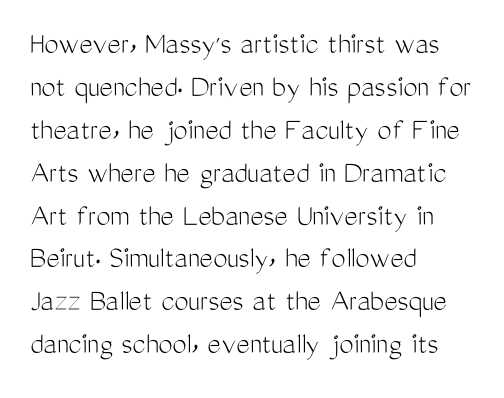
{"serif": "no", "italic": "no", "bold": "no", "weight": "light", "width": "condensed", "stroke_contrast": "medium", "x_height": "medium", "monospaced": "no", "underline": "no", "align": "left", "line_spacing": "normal", "line_spacing_ratio": 1.34, "letter_spacing": "normal", "letter_spacing_em": 0.0, "glyph_px": 32}
